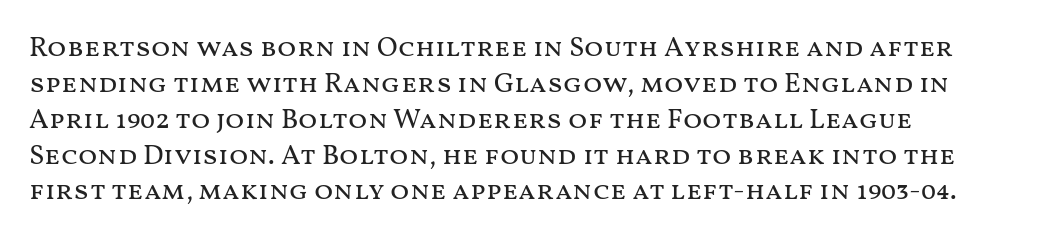
Honestly, the row spacing looks completely unremarkable. These lines were composed using upright roman letters. The passage is arranged the way most books set body copy — flush left. No word sits above an underline. Counters stay open thanks to moderate or lighter strokes. Honestly, the letter spacing is just normal — you wouldn't notice it.
